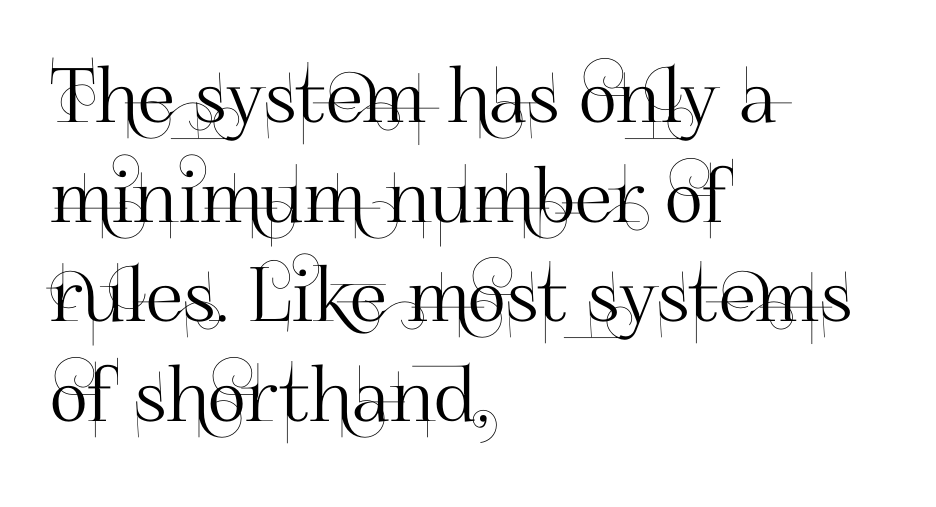
Is this a fixed-width face? No — the glyphs have proportional, varying widths. The letterforms sit shoulder to shoulder at normal distance. Compared with a centered layout, this one pins lines to the left instead. Leading matches the norm, producing a regular column. Each letter's strokes conclude bluntly, with no projecting serifs. Italic? Not at all — the glyphs are vertical.
